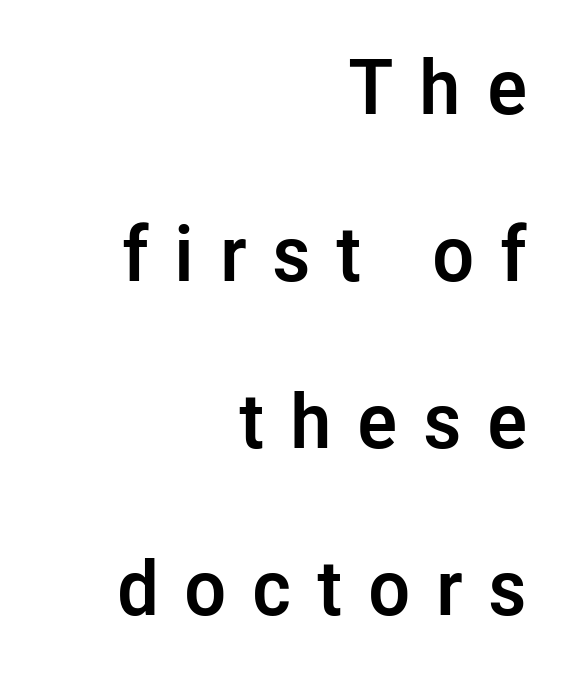
{"serif": "no", "italic": "no", "bold": "yes", "weight": "semibold", "width": "normal", "stroke_contrast": "low", "x_height": "medium", "monospaced": "no", "underline": "no", "align": "right", "line_spacing": "loose", "line_spacing_ratio": 2.17, "letter_spacing": "wide", "letter_spacing_em": 0.33, "glyph_px": 77}
